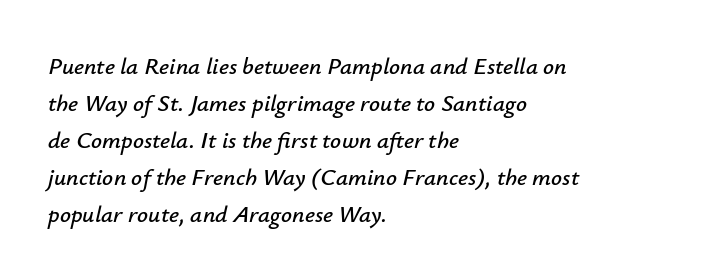
The image shows 24 px text type, italic (leaning right); set left-aligned, normal line spacing (1.54x), normal letter spacing, not underlined.
